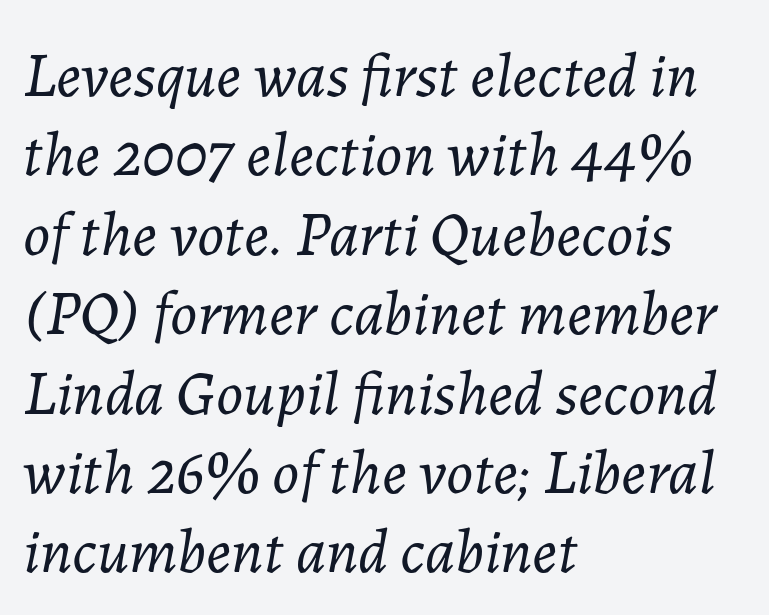
{"italic": "yes", "lean": "right", "slant_degrees": 7, "bold": "no", "weight": "light", "width": "normal", "stroke_contrast": "low", "x_height": "medium", "monospaced": "no", "underline": "no", "align": "left", "line_spacing": "normal", "line_spacing_ratio": 1.26, "letter_spacing": "normal", "letter_spacing_em": 0.0, "glyph_px": 63}
